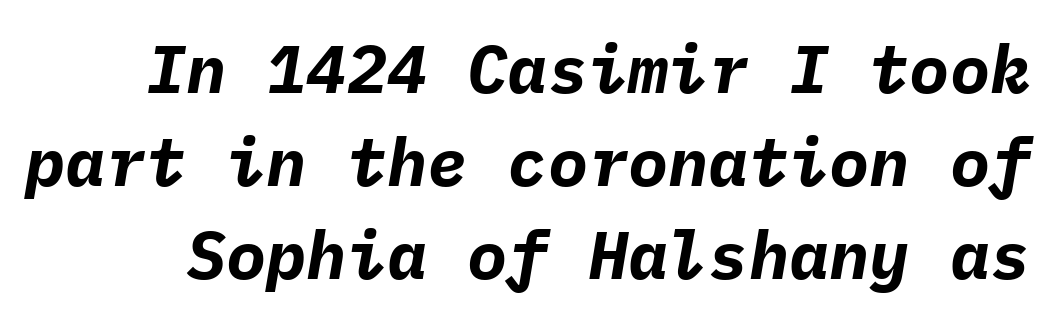
The image shows 67 px bold type, italic (leaning right), monospaced; set normal line spacing (1.39x), normal letter spacing, not underlined; low stroke contrast and a medium x-height.
